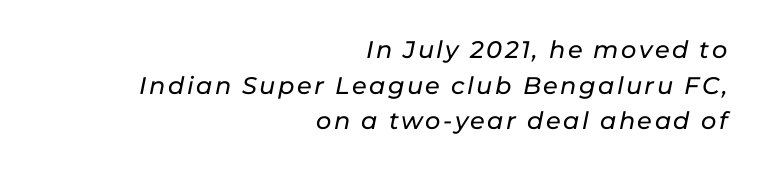
Q: Is the text italic (slanted)? A: Yes, it leans right by about 11 degrees.
Q: Is the text underlined? A: No.
Q: How is the paragraph aligned? A: Right-aligned.
Q: Is the spacing between lines tight, normal or loose? A: Normal.
